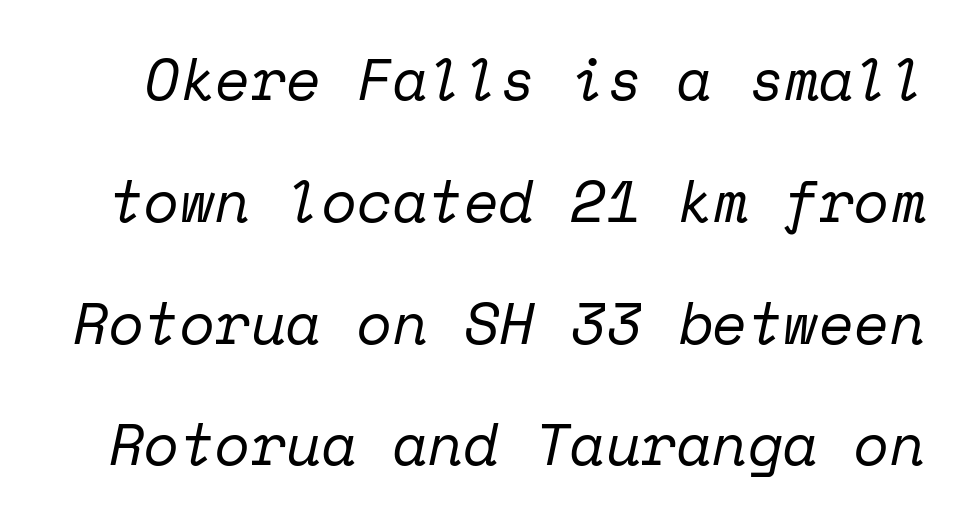
These lines were composed using italics. Lines of text with bare space underneath. Weight: not bold — regular or lighter. Every character here occupies the same horizontal width, giving the sample a typewriter-like rhythm.
